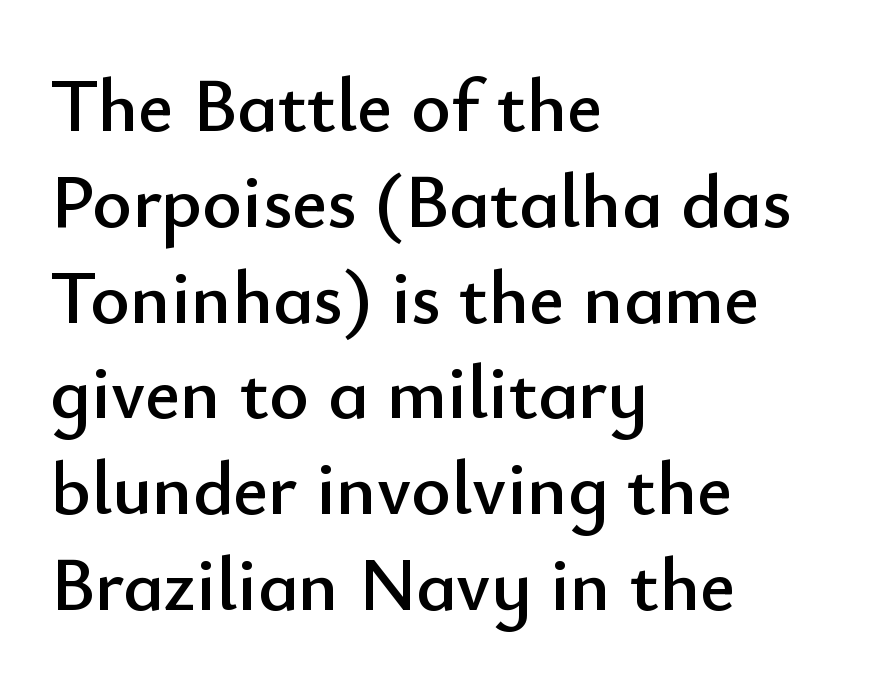
Anything drawn beneath the words? Only blank space. Do the letters lean? They stand straight. Spacing verdict: proportional, widths tailored to each character. Honestly, the row spacing looks completely unremarkable.
